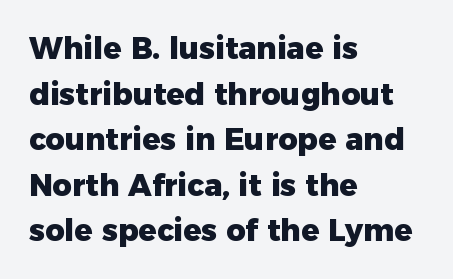
Q: Is the text bold? A: Yes.
Q: Is the text italic (slanted)? A: No, it is upright.
Q: Is the typeface a serif or a sans-serif typeface? A: Sans-serif.
Q: Is the text underlined? A: No.
Q: How is the paragraph aligned? A: Left-aligned.
Q: Is the spacing between letters normal or unusually wide? A: Normal.
Q: Is the spacing between lines tight, normal or loose? A: Normal.
Q: Width (condensed, normal, or wide)? A: Normal.
Q: Stroke contrast? A: Low.
Q: x-height? A: Medium.
Q: Monospaced? A: No.
